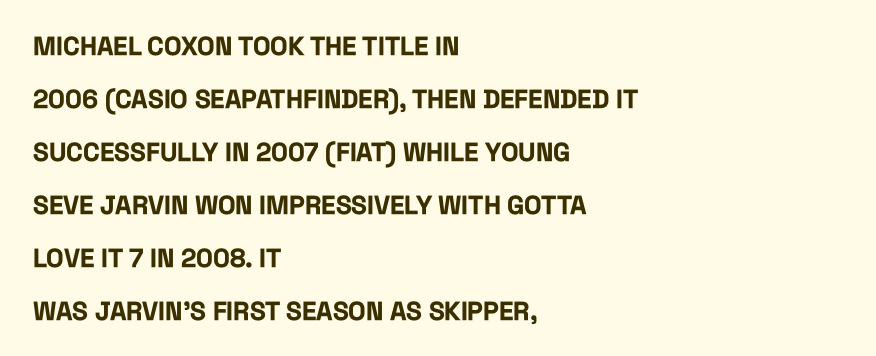
The image shows 26 px bold type, upright; set left-aligned, loose line spacing (2.04x), normal letter spacing, not underlined.
